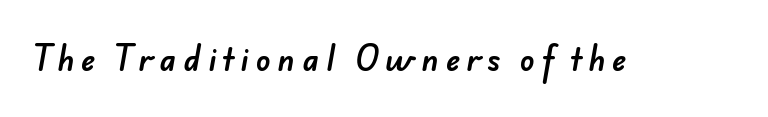
Plain, unruled lines of type. The typeface chosen for these lines omits serifs. Spacing verdict: proportional, widths tailored to each character. Display-style spreading of the glyphs; the letterfit is very open.
